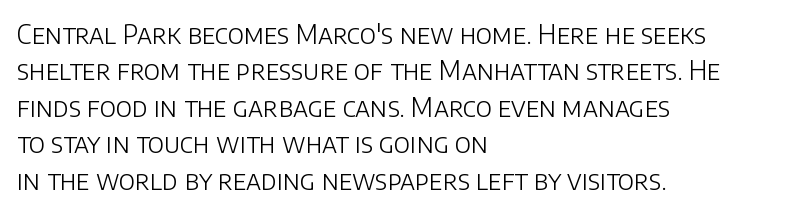
{"italic": "no", "bold": "no", "underline": "no", "align": "left", "line_spacing": "normal", "line_spacing_ratio": 1.4, "letter_spacing": "normal", "letter_spacing_em": 0.0, "glyph_px": 26}
